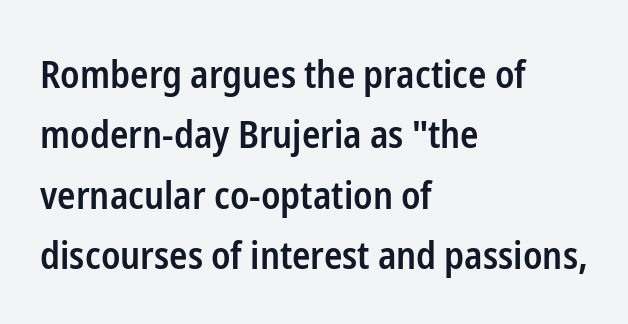
{"serif": "no", "italic": "no", "bold": "semi", "weight": "semibold", "width": "condensed", "stroke_contrast": "low", "x_height": "medium", "monospaced": "no", "underline": "no", "align": "left", "line_spacing": "normal", "line_spacing_ratio": 1.59, "letter_spacing": "normal", "letter_spacing_em": 0.0, "glyph_px": 38}
